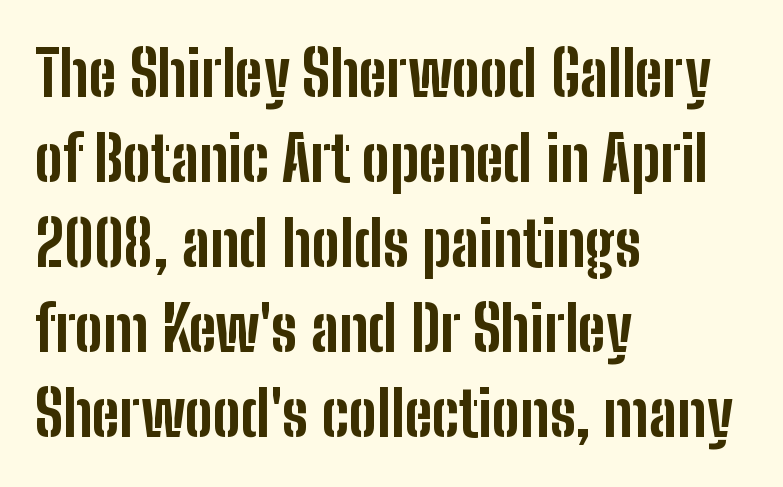
Horizontal alignment here is leftward, the default for most running prose. Here the designer chose a conventional face with non-uniform glyph widths. The line-height multiplier appears to be the usual default. Clear beneath every line of the passage. The type sits square on the baseline with zero lean.
